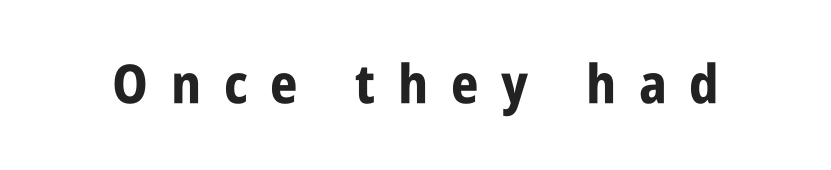
The image shows 54 px bold, condensed sans-serif type, upright; set unusually wide letter spacing (+0.42 em), not underlined; low stroke contrast and a large x-height.
